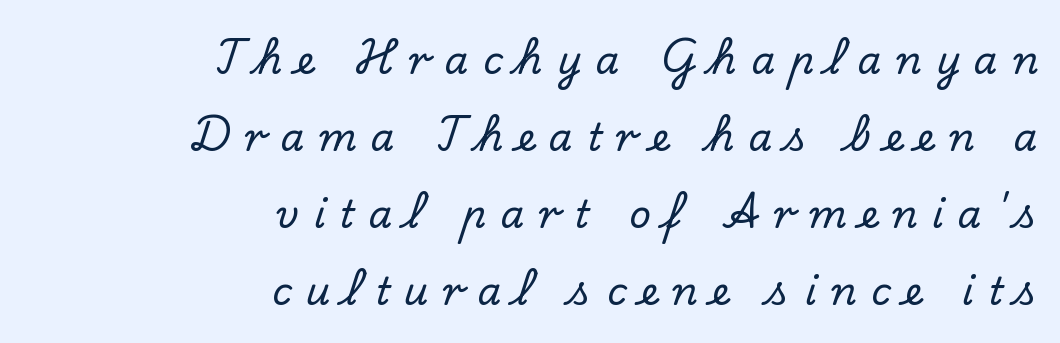
Caption: multi-line text, flush right, ragged left. The letters advance in unequal steps, a hallmark of proportional type. You could only call the tracking loose — the letters float apart. Only glyphs here, with clear space below each row.
